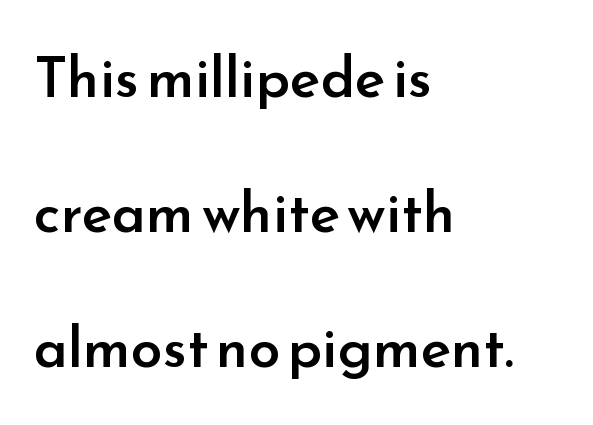
The image shows 57 px semibold sans-serif type, upright; set left-aligned, loose line spacing (2.37x), normal letter spacing, not underlined; low stroke contrast and a small x-height.
